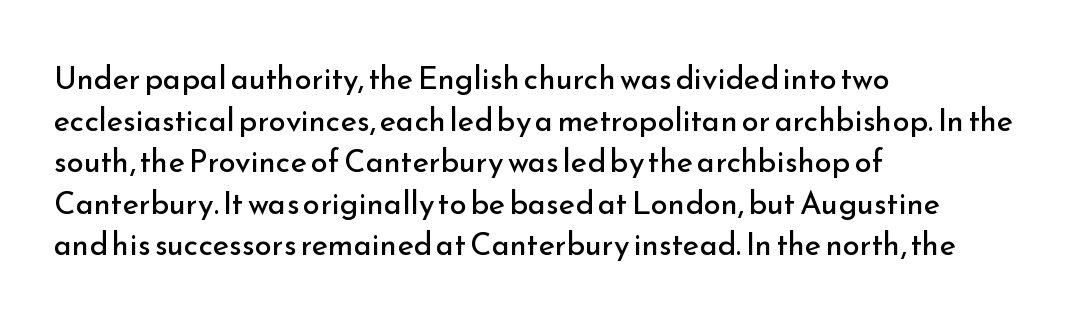
Q: Is the text bold? A: No.
Q: Is the text italic (slanted)? A: No, it is upright.
Q: Is the typeface a serif or a sans-serif typeface? A: Sans-serif.
Q: Is the text underlined? A: No.
Q: How is the paragraph aligned? A: Left-aligned.
Q: Is the spacing between letters normal or unusually wide? A: Normal.
Q: Is the spacing between lines tight, normal or loose? A: Normal.
Q: Width (condensed, normal, or wide)? A: Normal.
Q: Stroke contrast? A: Low.
Q: x-height? A: Small.
Q: Monospaced? A: No.
